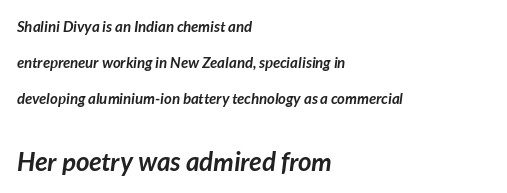
The image shows 26 px bold type; set left-aligned, loose line spacing (2.4x), normal letter spacing, not underlined; the second (bottom) block is 1.73x larger.
